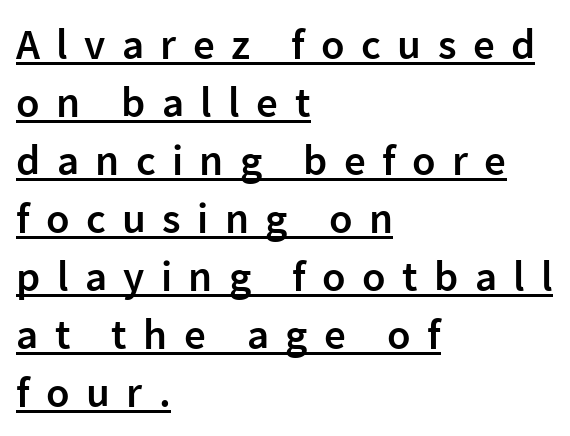
Q: Is the text bold? A: Semi-bold.
Q: Is the text italic (slanted)? A: No, it is upright.
Q: Is the typeface a serif or a sans-serif typeface? A: Sans-serif.
Q: Is the text underlined? A: Yes.
Q: How is the paragraph aligned? A: Left-aligned.
Q: Is the spacing between letters normal or unusually wide? A: Unusually wide.
Q: Is the spacing between lines tight, normal or loose? A: Normal.
Q: Width (condensed, normal, or wide)? A: Normal.
Q: Stroke contrast? A: Low.
Q: x-height? A: Medium.
Q: Monospaced? A: No.
